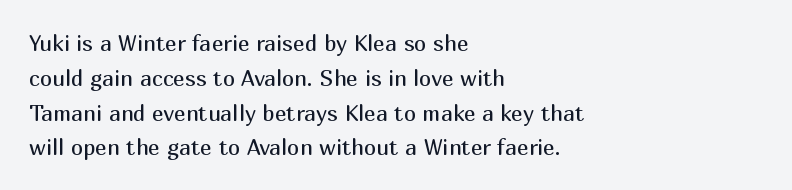
All the whitespace from short lines collects on the right. No extra tracking has been applied to these lines. Characters remain perfectly vertical along every line. The space beneath each line is pristine and unruled. Vertical stems look standard width or narrower in stroke.
